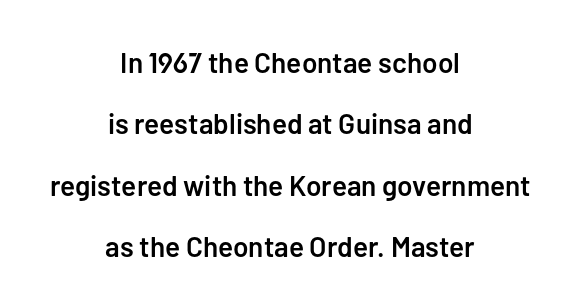
{"serif": "no", "italic": "no", "bold": "semi", "weight": "semibold", "width": "normal", "stroke_contrast": "low", "x_height": "medium", "monospaced": "no", "underline": "no", "align": "center", "line_spacing": "loose", "line_spacing_ratio": 2.19, "letter_spacing": "normal", "letter_spacing_em": 0.0, "glyph_px": 28}
